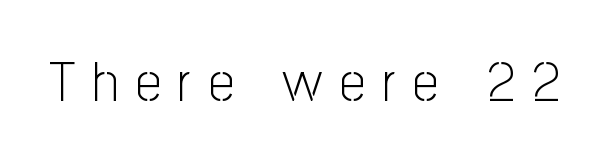
Is this a sans? Yes — the strokes have no serifs. Here the designer chose a conventional face with non-uniform glyph widths. Quick note: underline off. Stroke thickness stays within the range of a standard reading face or lighter. Each word looks stretched out because of the extra space between its letters.
